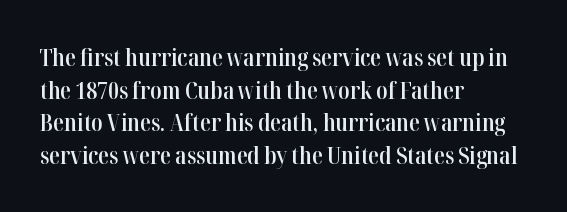
One glance says typical: line gaps are just what's usual. Tracking value appears to be zero — textbook default spacing. Tall strokes in this sample are plumb rather than angled. Firm but not heavy-handed strokes: this text is semibold.
